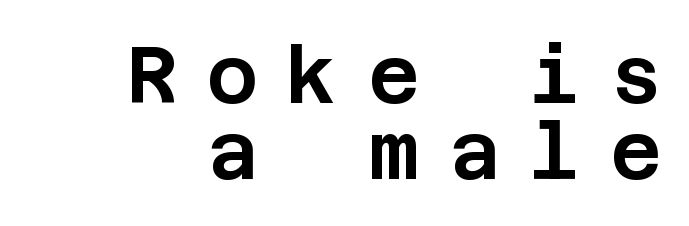
Someone cranked the tracking dial way up on this one. Which margin do the lines hug? The right one — the left edge is uneven. What's the leading like? Squeezed, with rows nearly overlapping. The baseline area is clear. Stroke terminals: plain, sans-serif.
